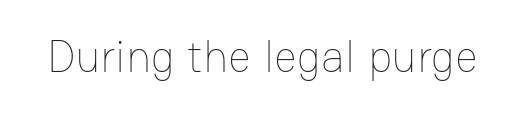
{"italic": "no", "bold": "no", "weight": "thin", "width": "normal", "stroke_contrast": "low", "x_height": "medium", "monospaced": "no", "underline": "no", "letter_spacing": "normal", "letter_spacing_em": 0.0, "glyph_px": 45}
